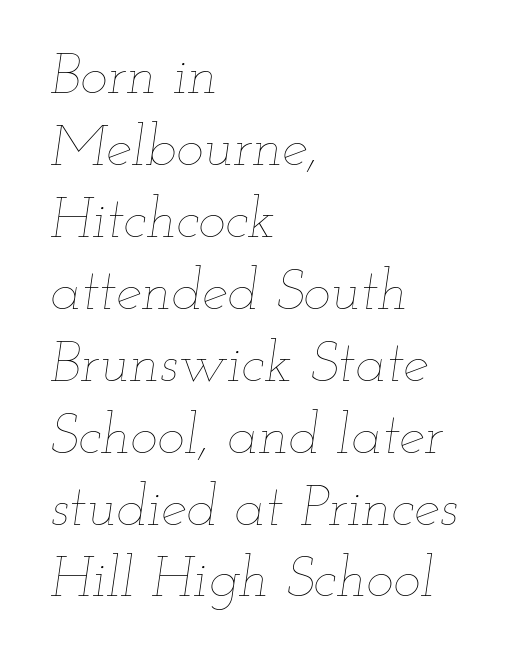
The image shows 58 px thin, wide type, italic (leaning right); set left-aligned, line spacing 1.24x, normal letter spacing, not underlined; low stroke contrast and a small x-height.
